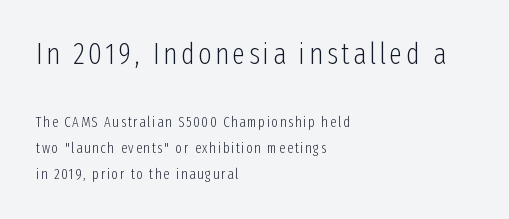
{"serif": "no", "italic": "no", "bold": "no", "weight": "light", "width": "condensed", "stroke_contrast": "low", "x_height": "medium", "monospaced": "no", "underline": "no", "align": "left", "line_spacing_ratio": 1.85, "larger_block": "first", "size_ratio": 2.07, "glyph_px": 29}
